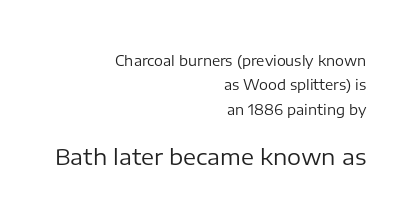
The image shows 22 px text type, upright; set right-aligned, line spacing 1.75x, normal letter spacing, not underlined; the second (bottom) block is 1.57x larger.
